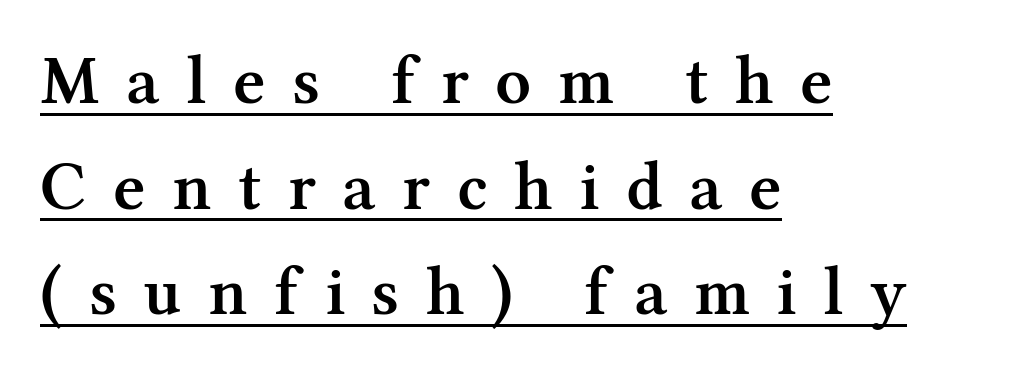
The image shows 70 px semibold serif type, upright; set left-aligned, normal line spacing (1.51x), unusually wide letter spacing (+0.38 em), underlined; medium stroke contrast and a medium x-height.
